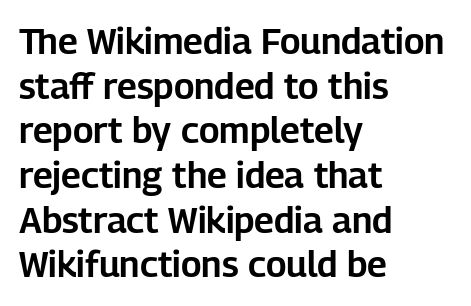
The rendering anchors every line to the left-hand side. You can tell it's not italic because the verticals are truly vertical. The zone under the glyphs is completely vacant. This sample uses plain, unmodified letter spacing.
